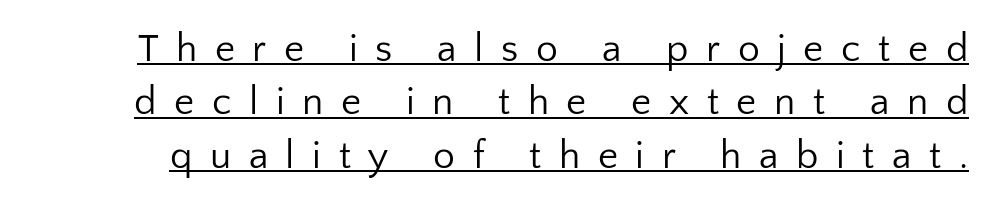
The rendering shows plain stroke endings on the letterforms — a sans-serif design. The rendering uses natural spacing where letterforms have individual widths. Is the stroke heavy? The answer is a plain regular-or-lighter. Posture: straight, roman, zero tilt.
